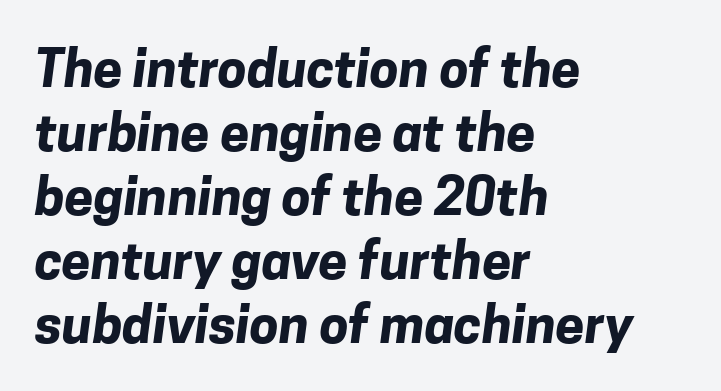
The image shows 52 px bold sans-serif type; set left-aligned, line spacing 1.23x, normal letter spacing, not underlined; low stroke contrast and a medium x-height.
